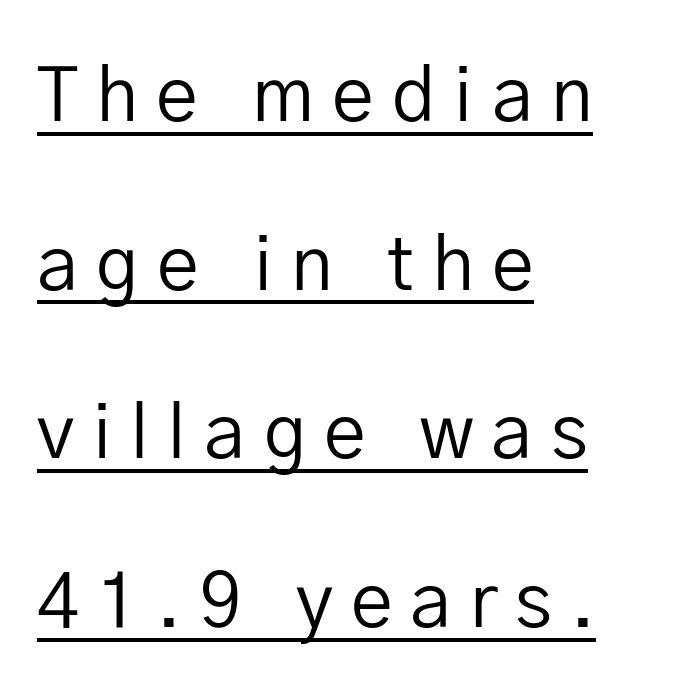
The image shows 75 px regular-weight sans-serif type, upright; set left-aligned, loose line spacing (2.25x), unusually wide letter spacing (+0.24 em), underlined; low stroke contrast and a medium x-height.
